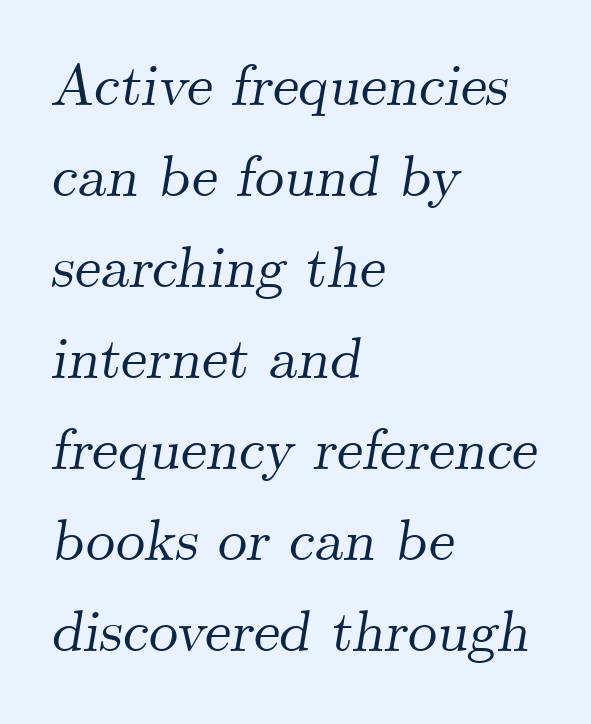
This sample has the flowing, uneven cadence of proportional lettering. Rule under the text: the space is simply empty. Compared with a centered layout, this one pins lines to the left instead. Interline gaps are of average width in this sample. This is serif lettering, the kind often seen in printed books. Rendered with sloped, italic letterforms.
